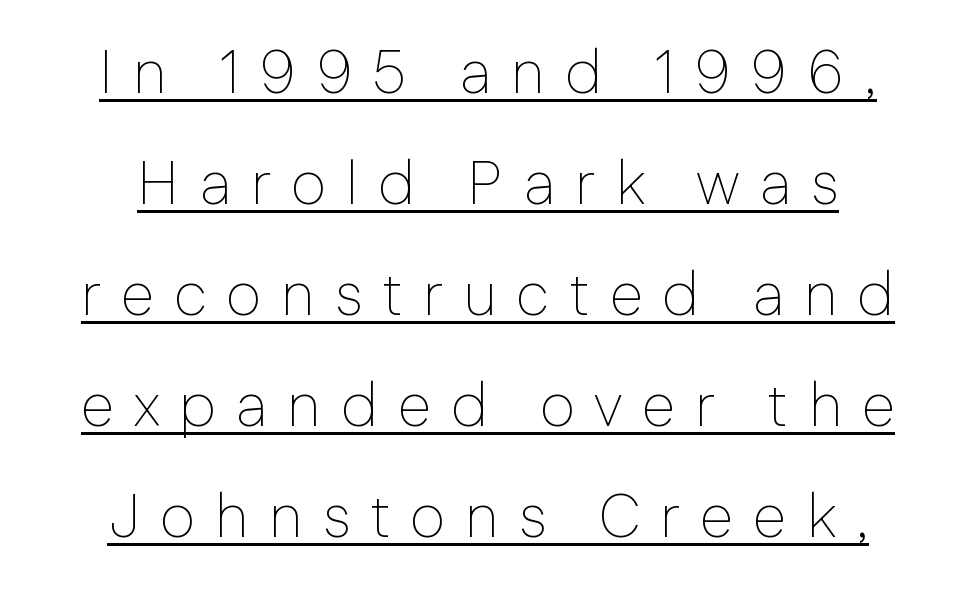
The image shows 61 px thin sans-serif type, upright; set centered, line spacing 1.82x, unusually wide letter spacing (+0.32 em), underlined; low stroke contrast and a medium x-height.
